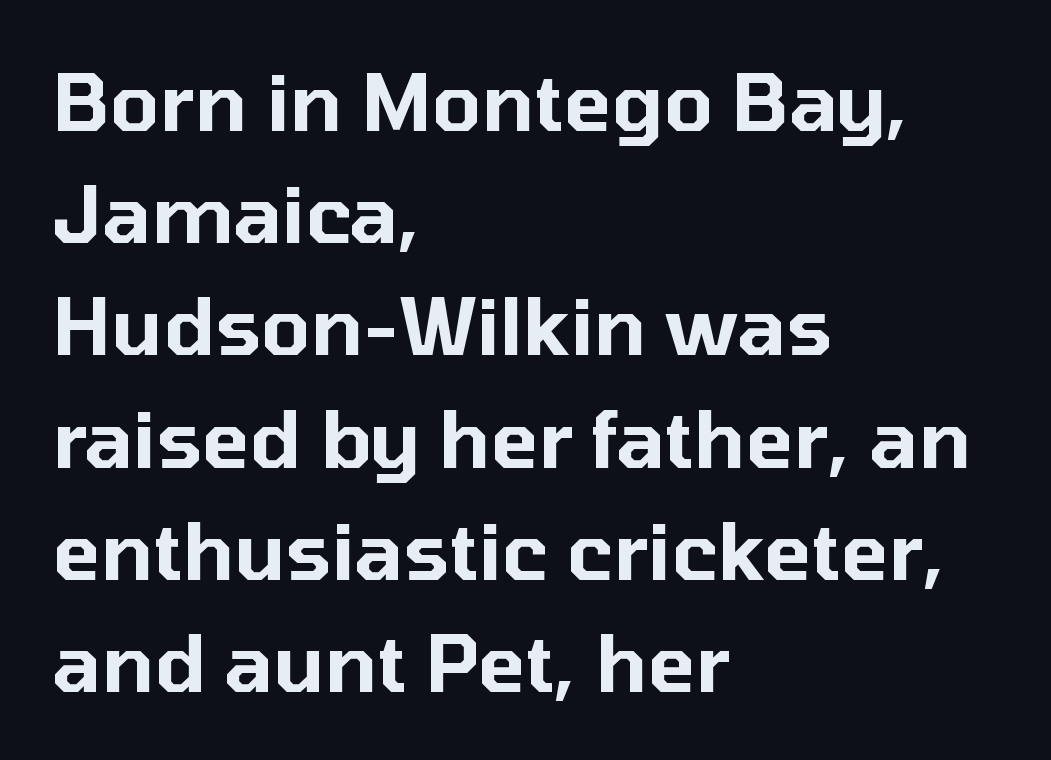
{"serif": "no", "italic": "no", "width": "normal", "stroke_contrast": "low", "x_height": "medium", "monospaced": "no", "underline": "no", "align": "left", "line_spacing": "normal", "line_spacing_ratio": 1.42, "letter_spacing": "normal", "letter_spacing_em": 0.0, "glyph_px": 79}
